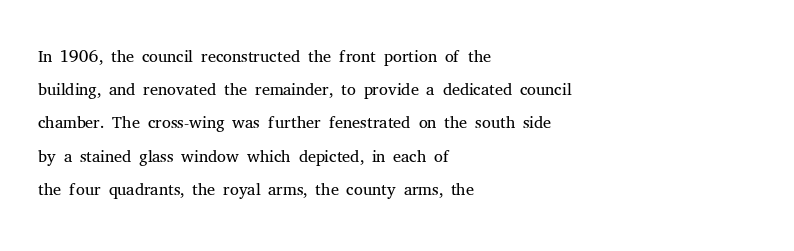
The image shows 25 px text type, upright; set left-aligned, normal line spacing (1.33x), normal letter spacing, not underlined.
